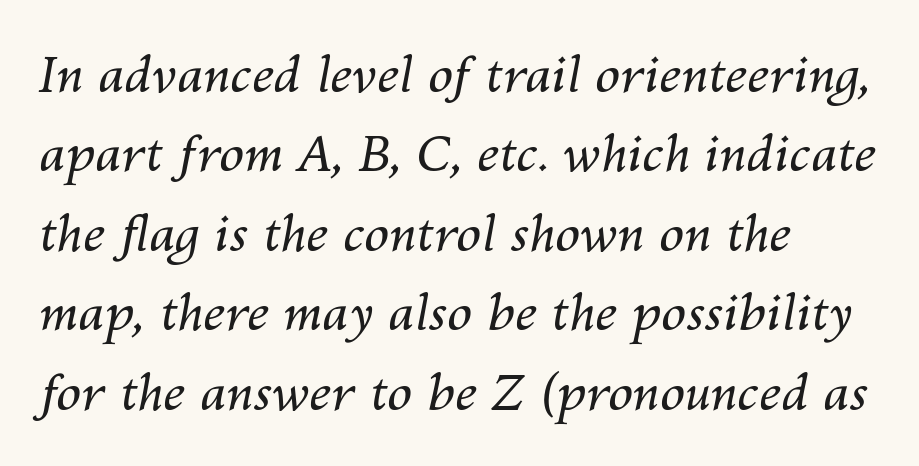
The image shows 50 px regular-weight type, italic (leaning right); set left-aligned, normal line spacing (1.59x), normal letter spacing, not underlined; medium stroke contrast and a medium x-height.
